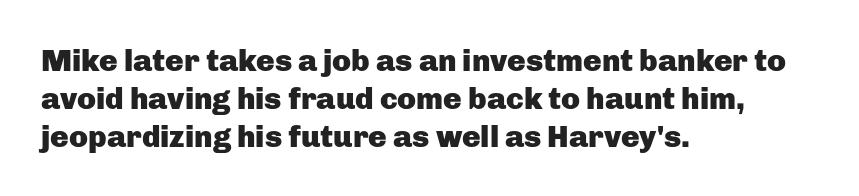
Varying glyph widths throughout — classic text-font behaviour. The passage shown is emphatically bold. The gap between lines stays unmarked. This sample is left-justified, so line endings fall wherever the words run out. No feet cap the strokes, marking this as sans-serif type.
